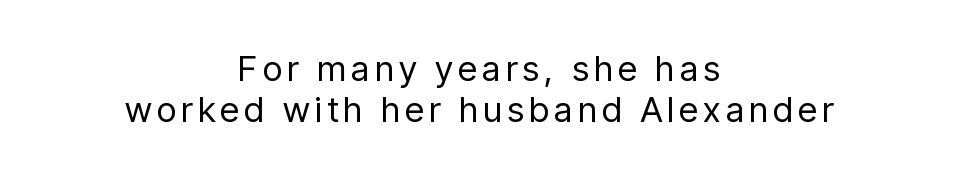
The image shows 35 px regular-weight, condensed sans-serif type, upright; set centered, line spacing 1.17x, not underlined; low stroke contrast and a medium x-height.
